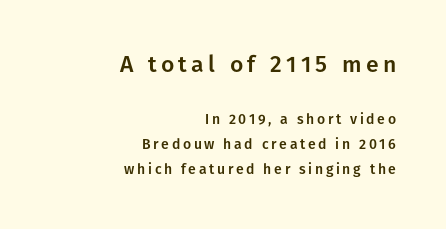
Italic: no, the glyphs are upright roman. Only glyphs here, with clear space below each row. The face used here appears at its bigger size in the upper chunk. These lines are set flush right with a ragged left edge.
